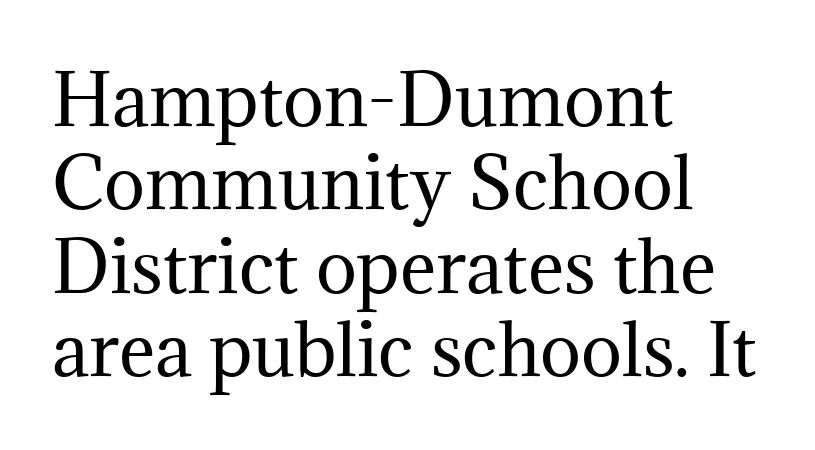
{"serif": "yes", "italic": "no", "bold": "no", "weight": "regular", "width": "normal", "stroke_contrast": "medium", "x_height": "medium", "monospaced": "no", "underline": "no", "align": "left", "line_spacing_ratio": 1.21, "letter_spacing": "normal", "letter_spacing_em": 0.0, "glyph_px": 69}
